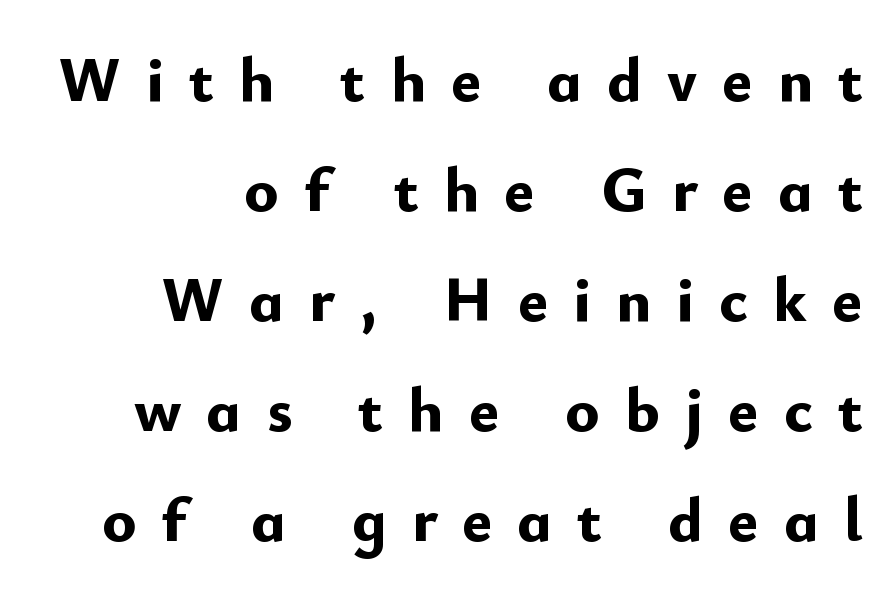
Q: Is the text bold? A: Yes.
Q: Is the text italic (slanted)? A: No, it is upright.
Q: Is the typeface a serif or a sans-serif typeface? A: Sans-serif.
Q: Is the text underlined? A: No.
Q: How is the paragraph aligned? A: Right-aligned.
Q: Is the spacing between letters normal or unusually wide? A: Unusually wide.
Q: Width (condensed, normal, or wide)? A: Normal.
Q: Stroke contrast? A: Low.
Q: x-height? A: Small.
Q: Monospaced? A: No.
